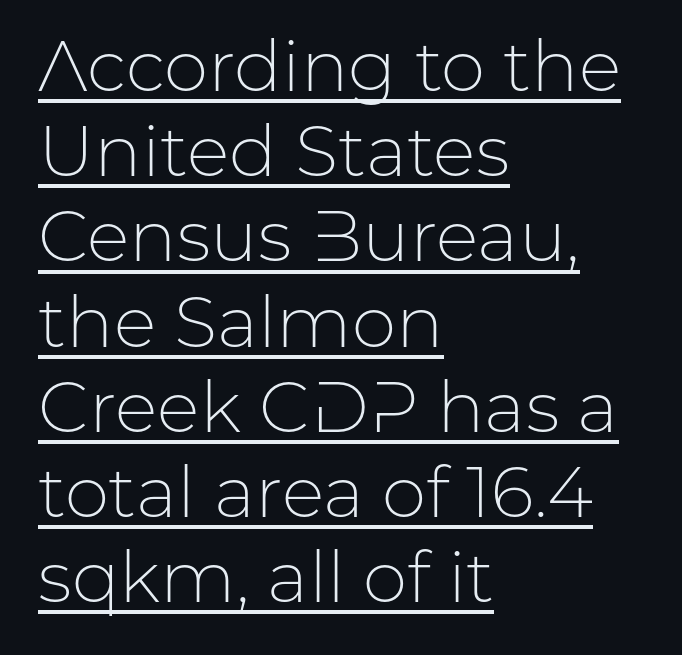
The image shows 71 px light sans-serif type, upright; set left-aligned, line spacing 1.2x, normal letter spacing, underlined; low stroke contrast and a medium x-height.
